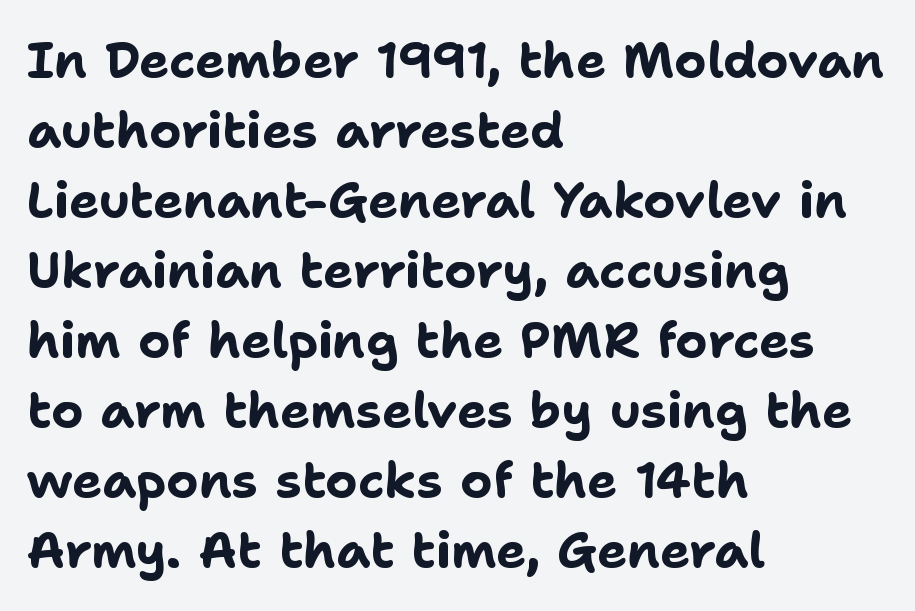
{"serif": "no", "italic": "no", "bold": "yes", "weight": "bold", "width": "normal", "stroke_contrast": "low", "x_height": "medium", "monospaced": "no", "underline": "no", "align": "left", "line_spacing": "normal", "line_spacing_ratio": 1.4, "letter_spacing": "normal", "letter_spacing_em": 0.0, "glyph_px": 50}
